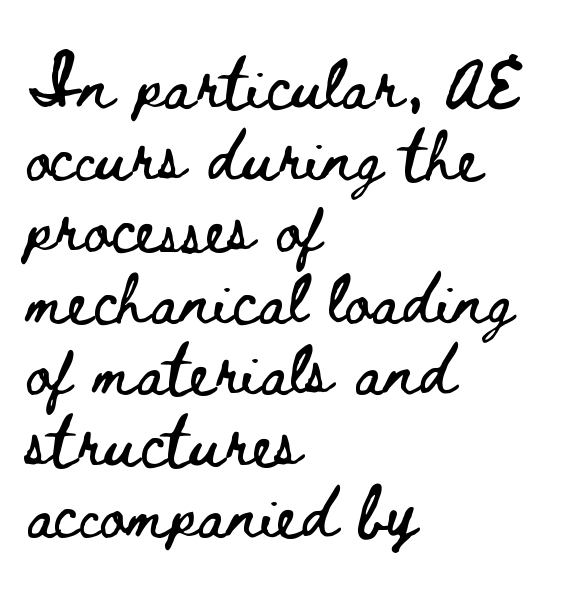
Q: Is the text underlined? A: No.
Q: How is the paragraph aligned? A: Left-aligned.
Q: Is the spacing between letters normal or unusually wide? A: Normal.
Q: Is the spacing between lines tight, normal or loose? A: Normal.
Q: Width (condensed, normal, or wide)? A: Wide.
Q: Stroke contrast? A: Low.
Q: x-height? A: Small.
Q: Monospaced? A: No.
